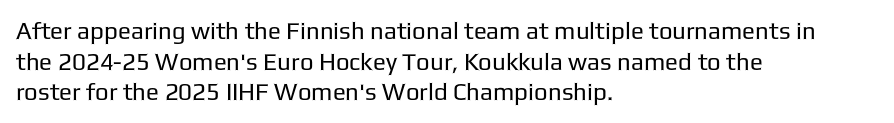
Is the type heavy? It reads as light-to-regular instead. Leftover space on each line is placed entirely after the last word. Characters follow at the spacing the type designer built in. The passage shown stacks its lines at a standard gap.
